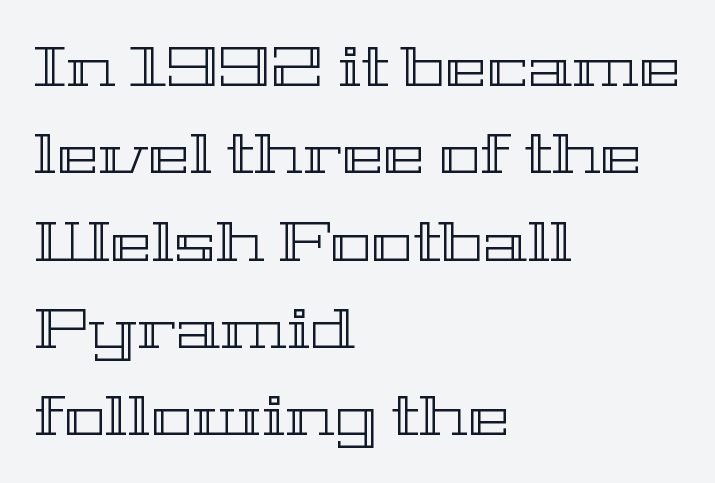
{"italic": "no", "width": "wide", "x_height": "medium", "monospaced": "no", "underline": "no", "align": "left", "line_spacing": "normal", "line_spacing_ratio": 1.56, "letter_spacing": "normal", "letter_spacing_em": 0.0, "glyph_px": 56}
